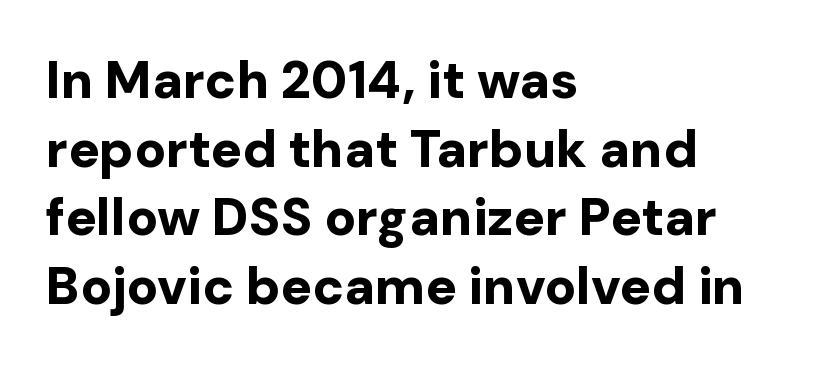
{"serif": "no", "italic": "no", "bold": "yes", "weight": "bold", "width": "normal", "stroke_contrast": "low", "x_height": "medium", "monospaced": "no", "underline": "no", "align": "left", "line_spacing": "normal", "line_spacing_ratio": 1.32, "letter_spacing": "normal", "letter_spacing_em": 0.0, "glyph_px": 52}
